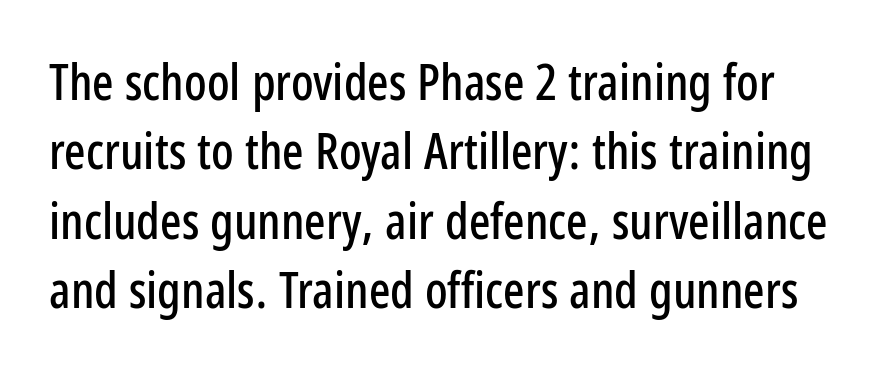
The image shows 50 px condensed sans-serif type, upright; set normal line spacing (1.39x), normal letter spacing, not underlined; low stroke contrast and a medium x-height.
